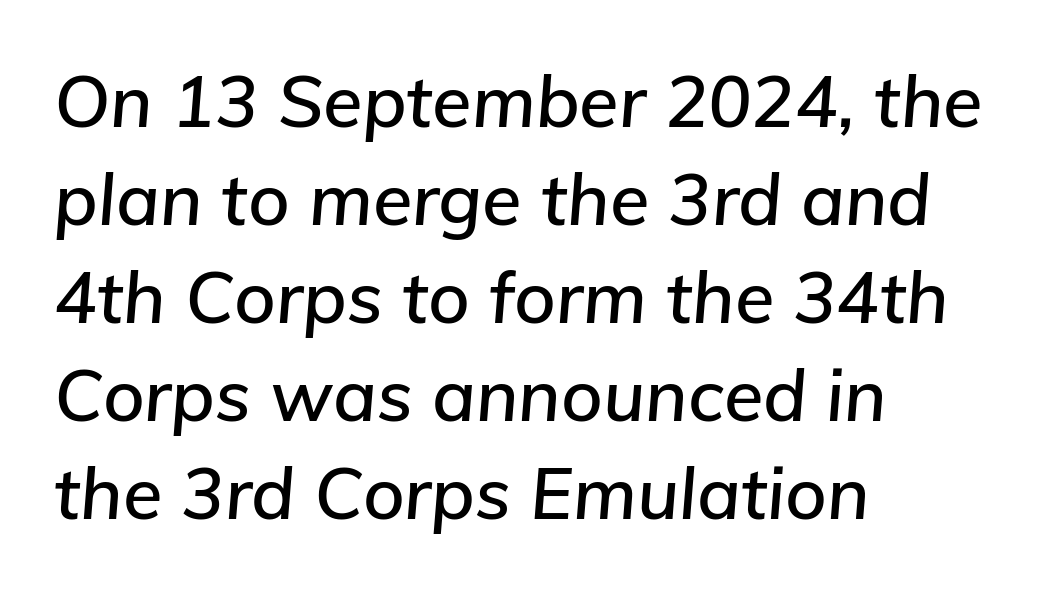
The font's italic variant was chosen for this text. Character widths vary here, with narrow letters taking less room than wide ones. Each word holds together tightly as a unit, with standard inter-letter gaps. Short and long lines alike share a common starting point at left. A normal amount of white space separates one row of letters from the next.
